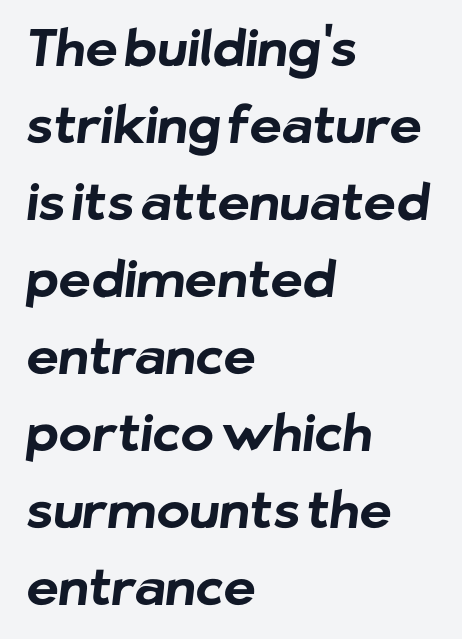
The image shows 50 px bold sans-serif type; set left-aligned, normal line spacing (1.54x), normal letter spacing, not underlined; low stroke contrast and a medium x-height.
